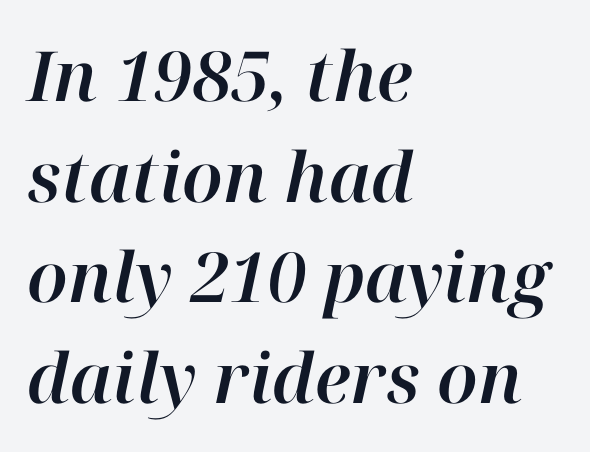
This sample has the flowing, uneven cadence of proportional lettering. Would a proofreader flag this as italicized? Yes. The lines are quadded left. Compared with typical body copy, the letter spacing here is the same. Rule under the text: the space is simply empty. The leading is moderate, giving the passage an even texture.
